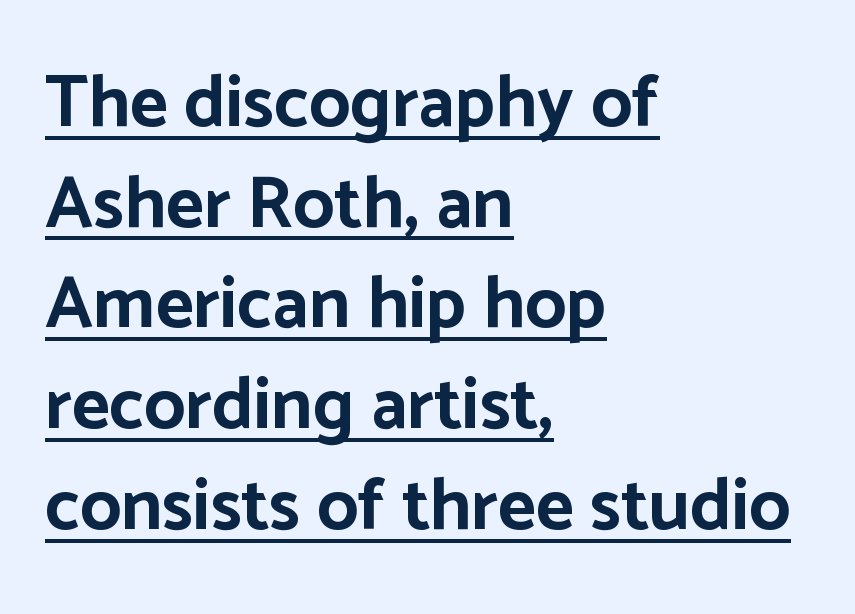
Q: Is the text bold? A: Yes.
Q: Is the text italic (slanted)? A: No, it is upright.
Q: Is the typeface a serif or a sans-serif typeface? A: Sans-serif.
Q: Is the text underlined? A: Yes.
Q: How is the paragraph aligned? A: Left-aligned.
Q: Is the spacing between letters normal or unusually wide? A: Normal.
Q: Is the spacing between lines tight, normal or loose? A: Normal.
Q: Width (condensed, normal, or wide)? A: Normal.
Q: Stroke contrast? A: Low.
Q: x-height? A: Medium.
Q: Monospaced? A: No.
